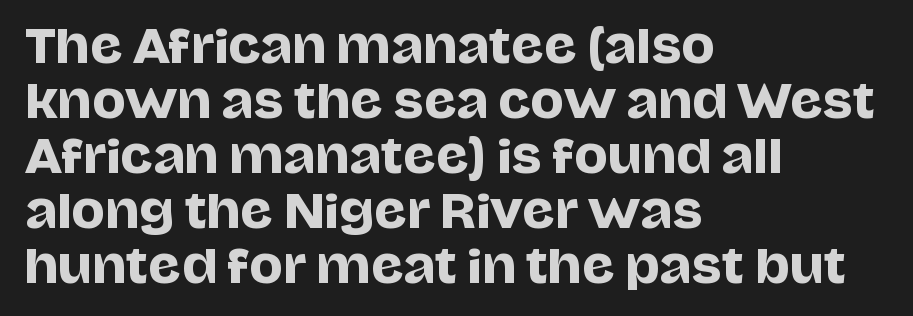
Nothing unusual about the tracking: characters are spaced as the font intends. Rule under the text: the space is simply empty. Stroke terminals: plain, sans-serif. Teacher's note: observe the even left margin — that is flush-left alignment.
